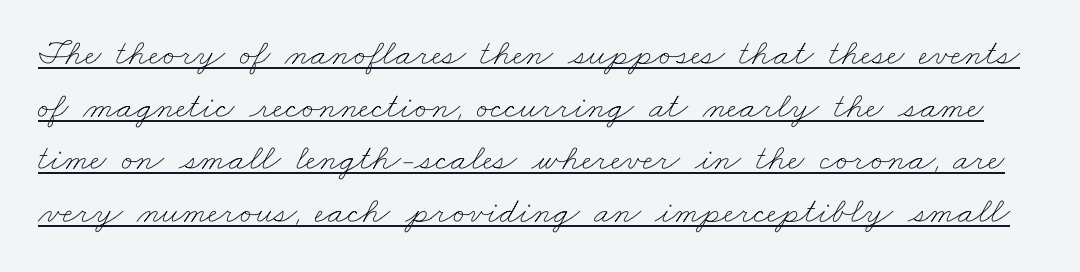
Stems here are at most as thick as an everyday book face. Glyph-to-glyph distance matches everyday printed text. Each new line begins a customary step beneath the previous one. Students, observe the line beneath the letters — that is underlining.
